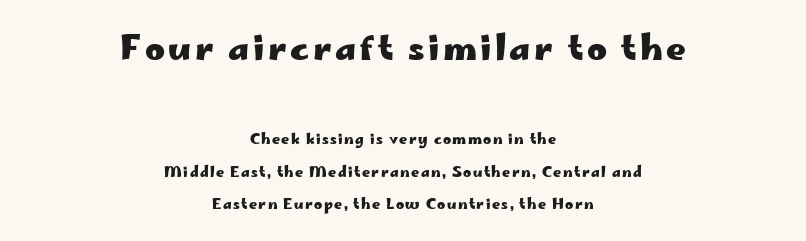
{"serif": "no", "italic": "no", "bold": "yes", "weight": "heavy", "width": "wide", "stroke_contrast": "low", "x_height": "small", "monospaced": "no", "underline": "no", "align": "center", "line_spacing": "loose", "line_spacing_ratio": 2.32, "larger_block": "first", "size_ratio": 2.43, "glyph_px": 34}
